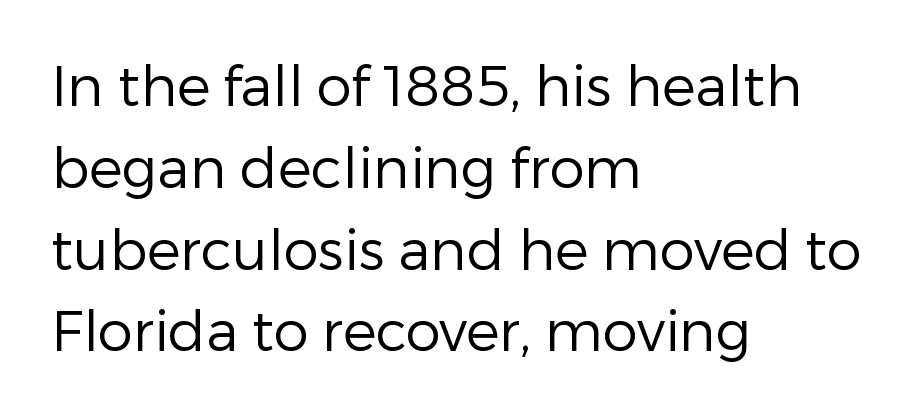
This rendering employs a face without finishing strokes, i.e., a sans-serif. A typesetter would call this proportional, since set widths differ per character. Rendered with straight, roman letterforms. Between one letter and the next there's only the usual sliver of space.
